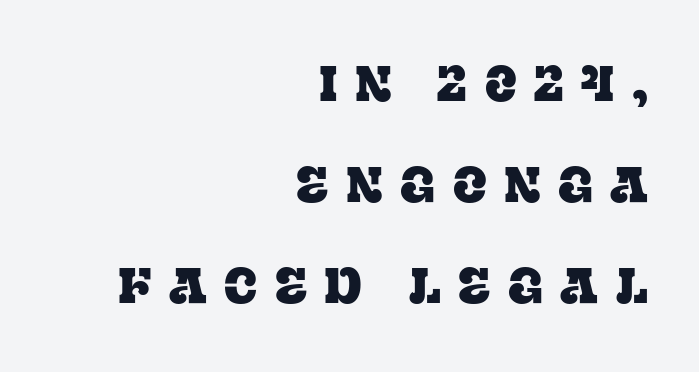
Leading is clearly above the norm, producing a sparse column. Is the block centered? No — it sits flush against the right margin. You can tell it's not italic because the verticals are truly vertical. How are the letters spaced? Widely, with obvious added tracking. The letters carry serifs — small finishing strokes at the ends of their stems.
